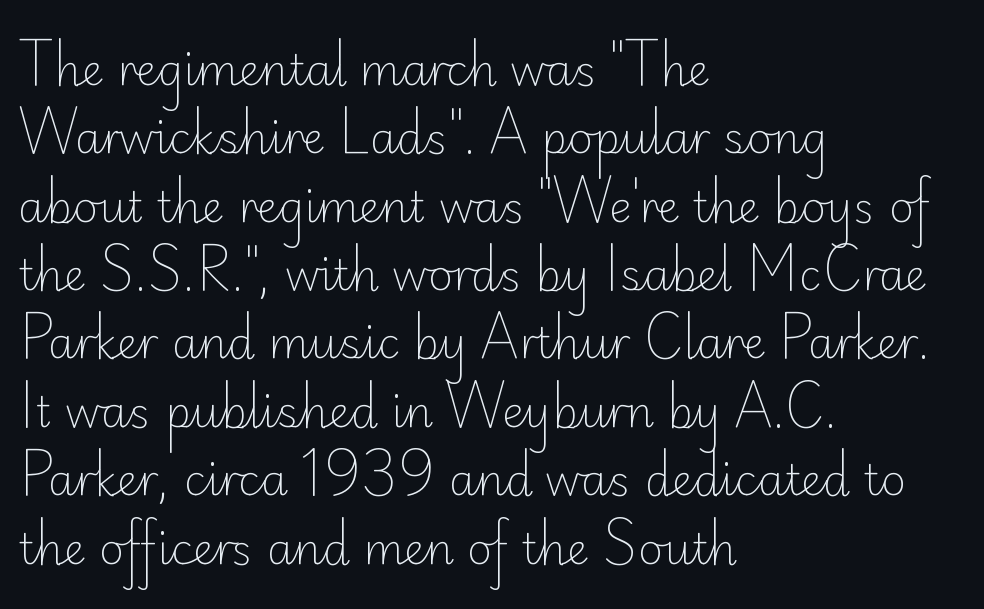
Q: Is the text bold? A: No.
Q: Is the text italic (slanted)? A: No, it is upright.
Q: Is the typeface a serif or a sans-serif typeface? A: Sans-serif.
Q: Is the text underlined? A: No.
Q: How is the paragraph aligned? A: Left-aligned.
Q: Is the spacing between letters normal or unusually wide? A: Normal.
Q: Is the spacing between lines tight, normal or loose? A: Normal.
Q: Width (condensed, normal, or wide)? A: Normal.
Q: Stroke contrast? A: Low.
Q: x-height? A: Small.
Q: Monospaced? A: No.
